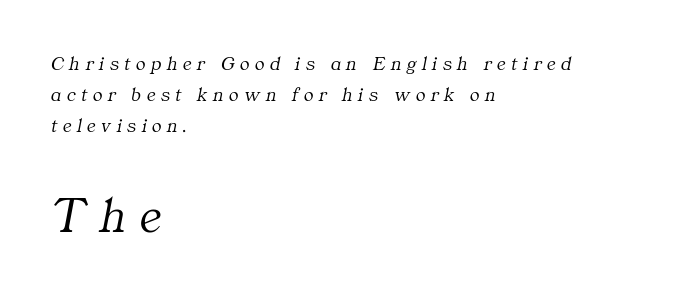
You could not count columns in this text — the font is proportionally spaced. Beneath every word, the page is bare. Whoever set this made the second block the dominant, larger element. You can tell from the footed stems that serif type was used. The font is comparable to plain body text, perhaps lighter. The tracking reads as deliberately expanded to a designer's eye.
